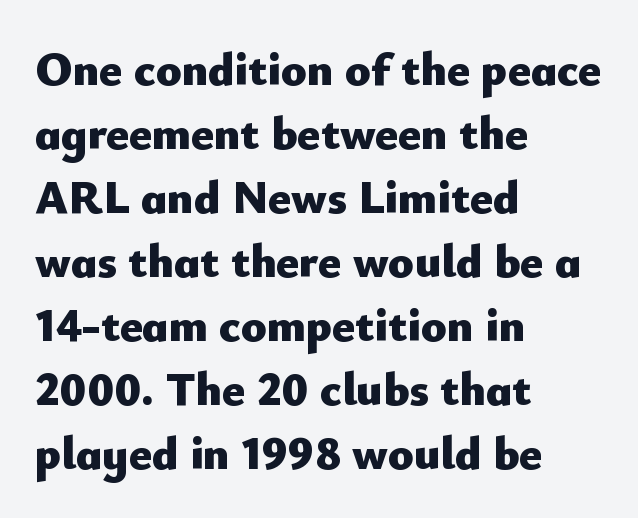
The image shows 47 px heavy sans-serif type, upright; set left-aligned, normal line spacing (1.36x), normal letter spacing, not underlined; low stroke contrast and a small x-height.
